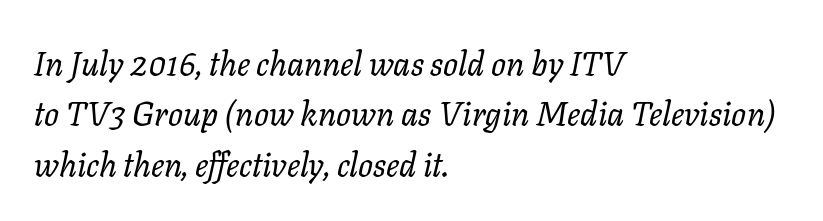
In terms of posture, this sample is oblique. Note the varied advance widths — an 'i' is clearly narrower than an 'm'. Left-aligned paragraph, ragged on the right. The letters look calm and open, with moderate or lighter stems. The passage shown has conventional tracking throughout. Rows of type keep a routine distance in the vertical direction.
